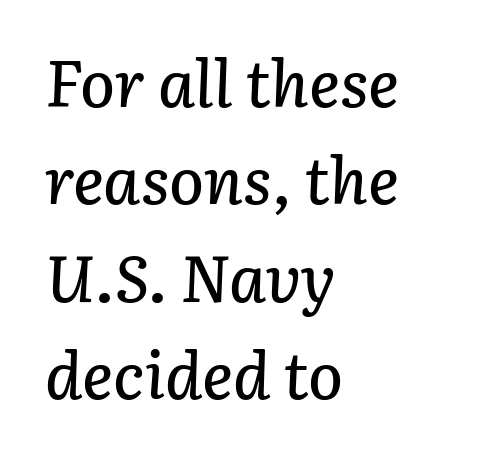
Style check: oblique. This rendering leaves character spacing at its baseline value. The space beneath each line is pristine and unruled. These lines are rendered in a variable-pitch font.
